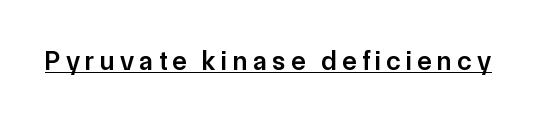
Q: Is the text bold? A: Semi-bold.
Q: Is the text italic (slanted)? A: No, it is upright.
Q: Is the text underlined? A: Yes.
Q: Is the spacing between letters normal or unusually wide? A: Unusually wide.
